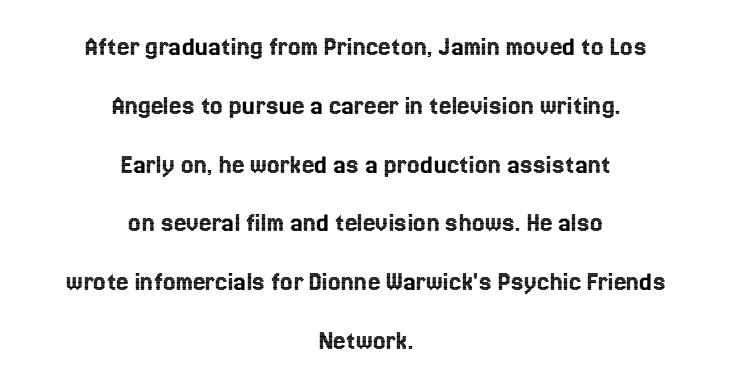
Q: Is the text italic (slanted)? A: No, it is upright.
Q: Is the text underlined? A: No.
Q: How is the paragraph aligned? A: Centered.
Q: Is the spacing between letters normal or unusually wide? A: Normal.
Q: Is the spacing between lines tight, normal or loose? A: Loose.
Q: Width (condensed, normal, or wide)? A: Normal.
Q: x-height? A: Medium.
Q: Monospaced? A: No.
